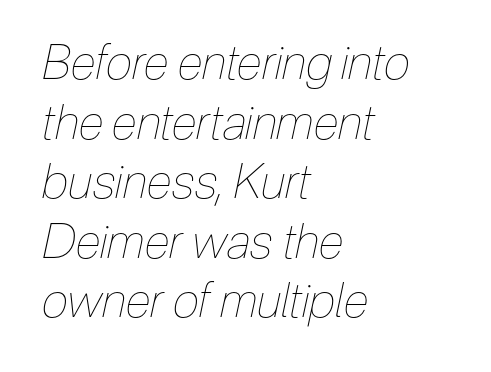
The image shows 48 px thin, condensed type, italic (leaning right); set left-aligned, line spacing 1.24x, normal letter spacing, not underlined; low stroke contrast and a medium x-height.
